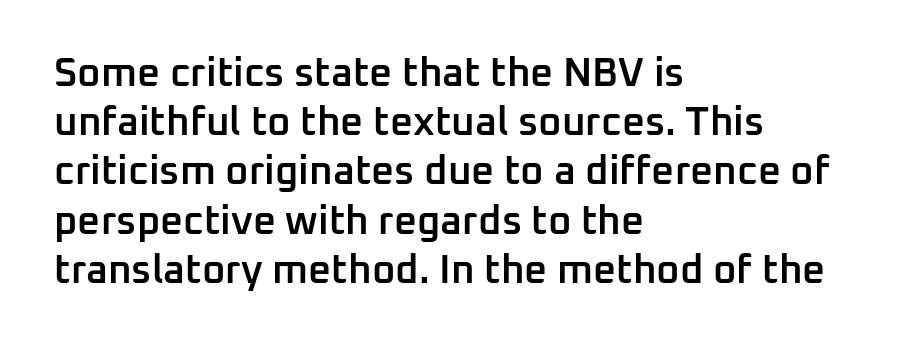
{"serif": "no", "italic": "no", "bold": "semi", "weight": "semibold", "width": "normal", "stroke_contrast": "low", "x_height": "medium", "monospaced": "no", "underline": "no", "align": "left", "line_spacing_ratio": 1.23, "letter_spacing": "normal", "letter_spacing_em": 0.0, "glyph_px": 40}
